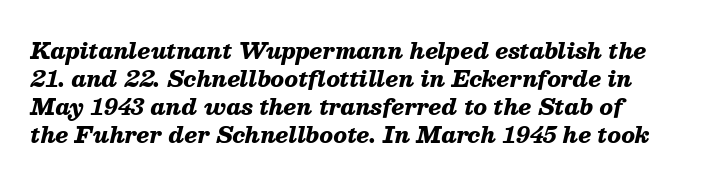
The image shows 22 px bold type, italic (leaning right); set normal line spacing (1.28x), normal letter spacing, not underlined.
